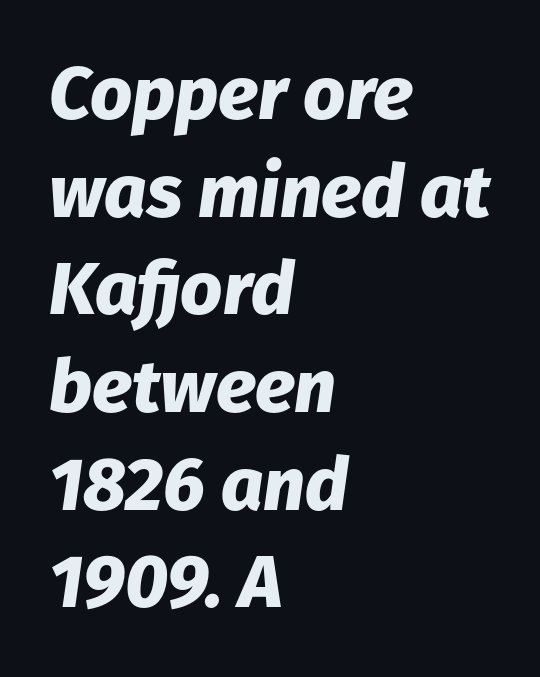
{"italic": "yes", "lean": "right", "slant_degrees": 8, "bold": "yes", "weight": "heavy", "width": "normal", "stroke_contrast": "low", "x_height": "medium", "monospaced": "no", "underline": "no", "align": "left", "line_spacing": "normal", "line_spacing_ratio": 1.32, "letter_spacing": "normal", "letter_spacing_em": 0.0, "glyph_px": 74}
